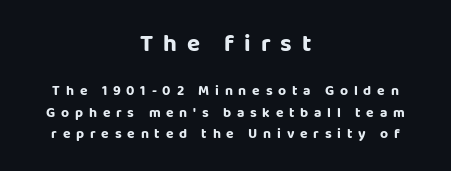
{"italic": "no", "bold": "yes", "underline": "no", "align": "center", "line_spacing": "normal", "line_spacing_ratio": 1.51, "letter_spacing": "wide", "letter_spacing_em": 0.41, "larger_block": "first", "size_ratio": 1.71, "glyph_px": 24}
